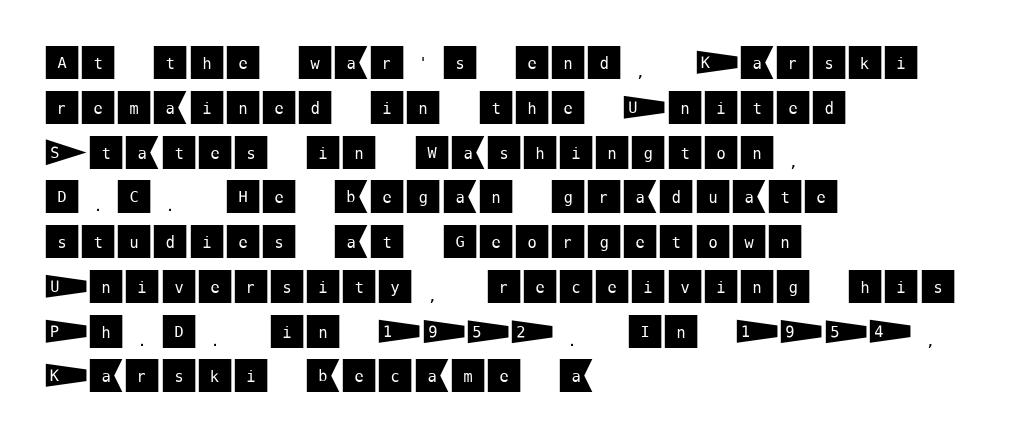
Characters remain perfectly vertical along every line. These lines are composed in type without serifs. No word sits above an underline. Which margin do the lines hug? The left one — the right edge is uneven.
